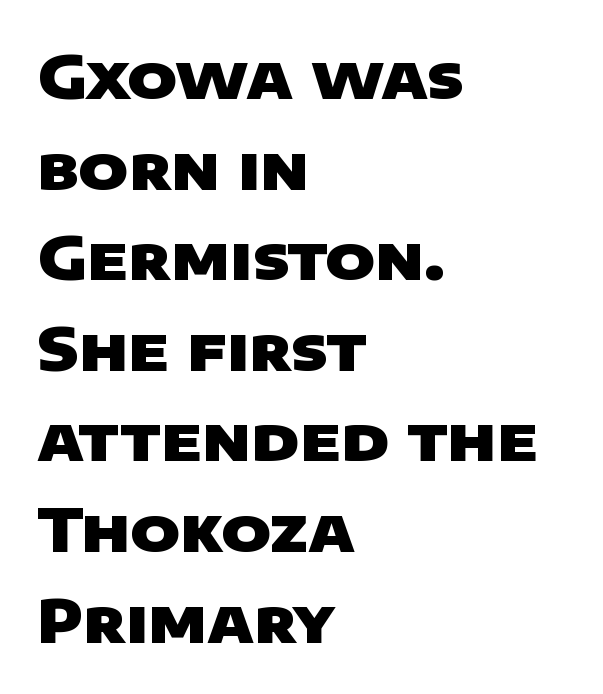
Q: Is the text bold? A: Yes.
Q: Is the typeface a serif or a sans-serif typeface? A: Sans-serif.
Q: Is the text underlined? A: No.
Q: How is the paragraph aligned? A: Left-aligned.
Q: Is the spacing between letters normal or unusually wide? A: Normal.
Q: Is the spacing between lines tight, normal or loose? A: Normal.
Q: Width (condensed, normal, or wide)? A: Wide.
Q: Stroke contrast? A: Low.
Q: x-height? A: Large.
Q: Monospaced? A: No.
